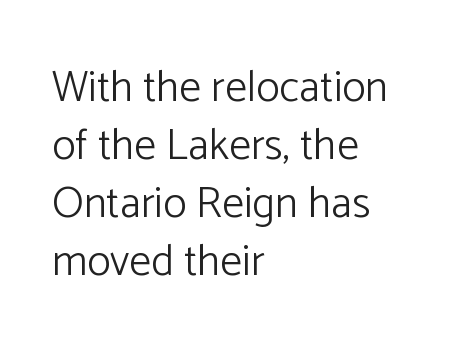
The image shows 44 px light sans-serif type, upright; set left-aligned, normal line spacing (1.32x), normal letter spacing, not underlined; low stroke contrast and a medium x-height.
